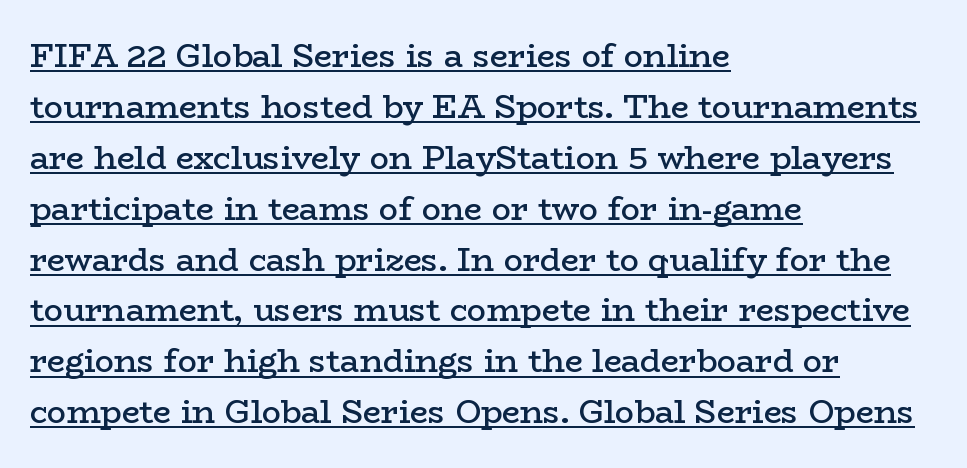
The image shows 32 px semibold, wide serif type, upright; set left-aligned, normal line spacing (1.59x), normal letter spacing, underlined; low stroke contrast and a medium x-height.
